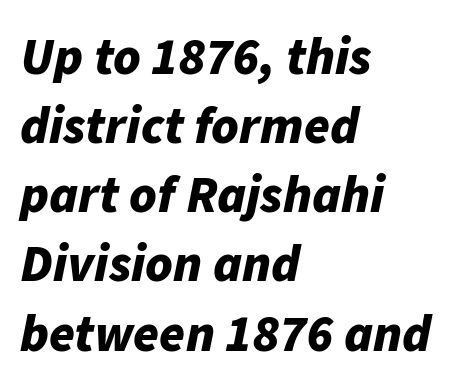
Q: Is the text bold? A: Yes.
Q: Is the text italic (slanted)? A: Yes, it leans right by about 11 degrees.
Q: Is the text underlined? A: No.
Q: How is the paragraph aligned? A: Left-aligned.
Q: Is the spacing between letters normal or unusually wide? A: Normal.
Q: Is the spacing between lines tight, normal or loose? A: Normal.
Q: Width (condensed, normal, or wide)? A: Normal.
Q: Stroke contrast? A: Low.
Q: x-height? A: Medium.
Q: Monospaced? A: No.
